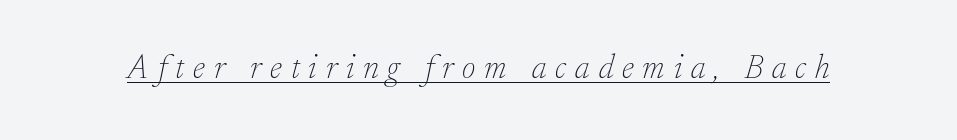
Every character sits at an angle, as italics do. These lines are rendered in a variable-pitch font. The passage shown is typeset with a serif family. A light-to-regular cut is what we see here.
